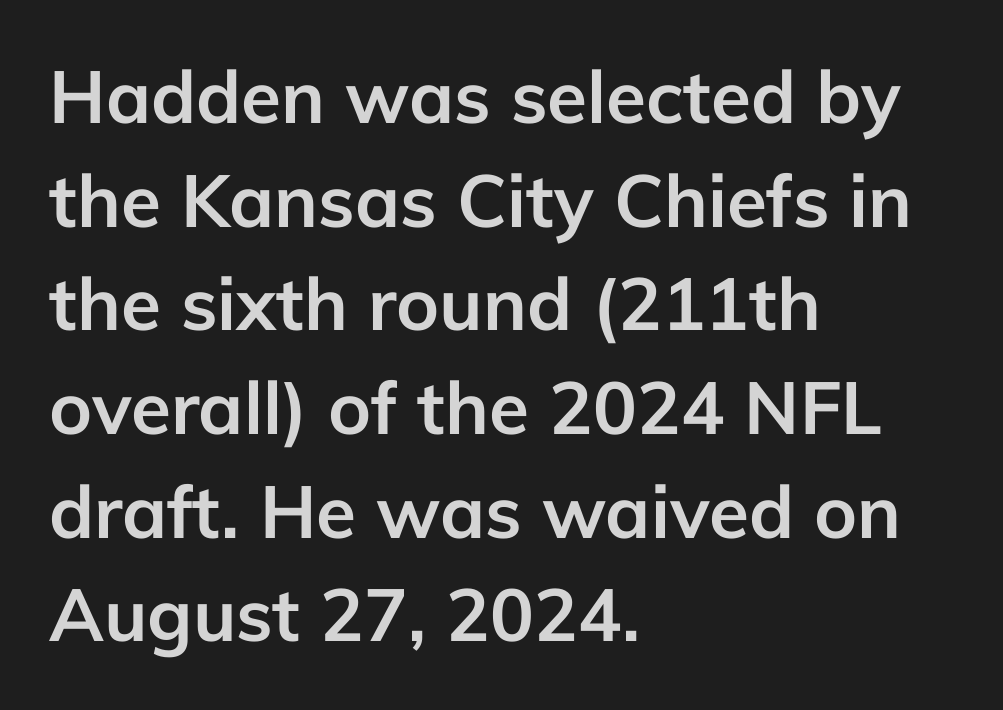
This rendering leaves character spacing at its baseline value. Emphasis by weight is at full strength: bold. This is sans-serif lettering, the kind often seen on screens and signage. If you measured baseline to baseline, you'd find a middling distance. Beneath every word, the page is bare.
